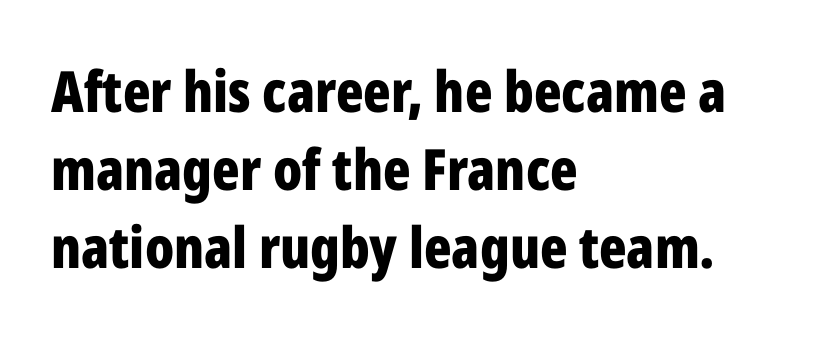
{"serif": "no", "italic": "no", "bold": "yes", "weight": "bold", "width": "condensed", "stroke_contrast": "low", "x_height": "medium", "monospaced": "no", "underline": "no", "align": "left", "line_spacing": "normal", "line_spacing_ratio": 1.37, "letter_spacing": "normal", "letter_spacing_em": 0.0, "glyph_px": 57}
